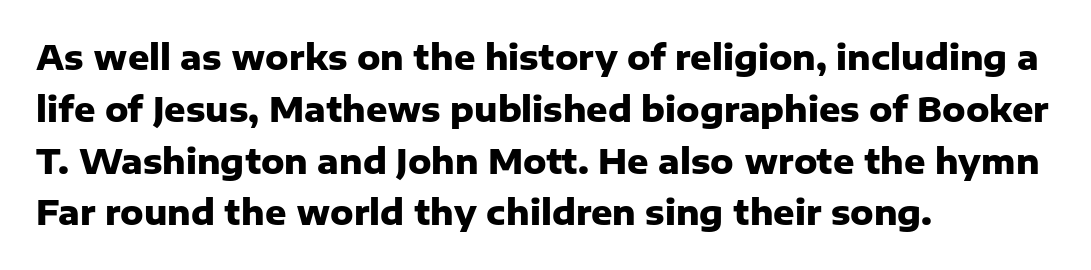
Q: Is the text bold? A: Yes.
Q: Is the text italic (slanted)? A: No, it is upright.
Q: Is the typeface a serif or a sans-serif typeface? A: Sans-serif.
Q: Is the text underlined? A: No.
Q: How is the paragraph aligned? A: Left-aligned.
Q: Is the spacing between letters normal or unusually wide? A: Normal.
Q: Is the spacing between lines tight, normal or loose? A: Normal.
Q: Width (condensed, normal, or wide)? A: Normal.
Q: Stroke contrast? A: Low.
Q: x-height? A: Medium.
Q: Monospaced? A: No.
